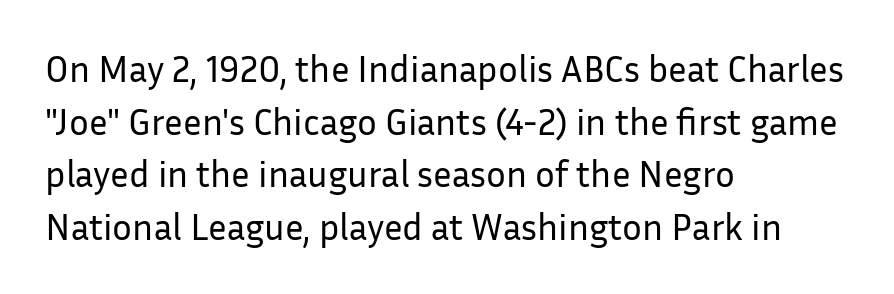
Q: Is the text bold? A: No.
Q: Is the text italic (slanted)? A: No, it is upright.
Q: Is the typeface a serif or a sans-serif typeface? A: Sans-serif.
Q: Is the text underlined? A: No.
Q: How is the paragraph aligned? A: Left-aligned.
Q: Is the spacing between letters normal or unusually wide? A: Normal.
Q: Is the spacing between lines tight, normal or loose? A: Normal.
Q: Width (condensed, normal, or wide)? A: Normal.
Q: Stroke contrast? A: Low.
Q: x-height? A: Medium.
Q: Monospaced? A: No.
